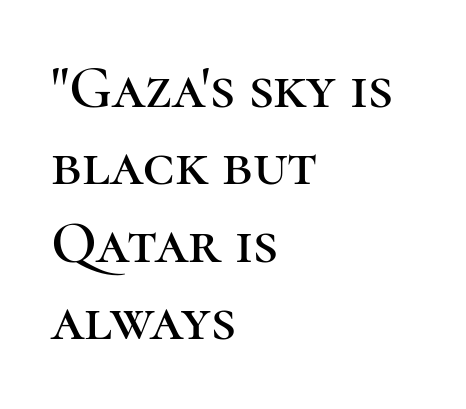
Designer's note — italics off, roman on. Are there feet on the stems? There are — it's a serif. Each letter keeps its own natural width here, so spacing adapts to shape. Words appear dense and cohesive because spacing is normal.
